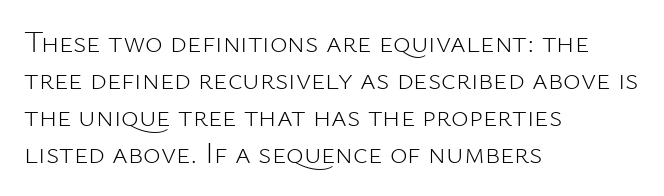
{"serif": "no", "italic": "no", "bold": "no", "weight": "light", "width": "normal", "stroke_contrast": "low", "x_height": "medium", "monospaced": "no", "underline": "no", "align": "left", "line_spacing_ratio": 1.23, "letter_spacing": "normal", "letter_spacing_em": 0.0, "glyph_px": 30}
